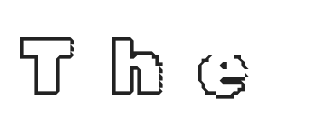
{"italic": "no", "width": "normal", "x_height": "medium", "monospaced": "no", "underline": "no", "letter_spacing": "wide", "letter_spacing_em": 0.43, "glyph_px": 80}
